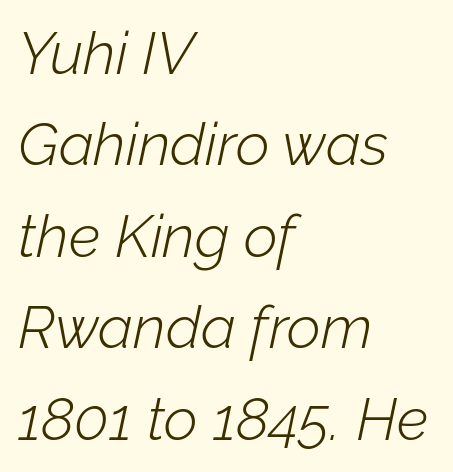
Q: Is the text bold? A: No.
Q: Is the text italic (slanted)? A: Yes, it leans right by about 12 degrees.
Q: Is the text underlined? A: No.
Q: How is the paragraph aligned? A: Left-aligned.
Q: Is the spacing between letters normal or unusually wide? A: Normal.
Q: Is the spacing between lines tight, normal or loose? A: Normal.
Q: Width (condensed, normal, or wide)? A: Normal.
Q: Stroke contrast? A: Low.
Q: x-height? A: Medium.
Q: Monospaced? A: No.
